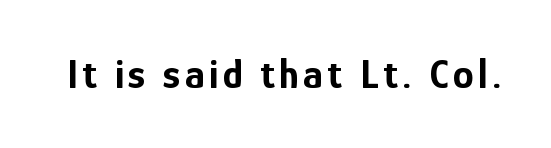
Q: Is the text bold? A: Yes.
Q: Is the text italic (slanted)? A: No, it is upright.
Q: Is the typeface a serif or a sans-serif typeface? A: Sans-serif.
Q: Is the text underlined? A: No.
Q: Width (condensed, normal, or wide)? A: Condensed.
Q: Stroke contrast? A: Low.
Q: x-height? A: Medium.
Q: Monospaced? A: No.
